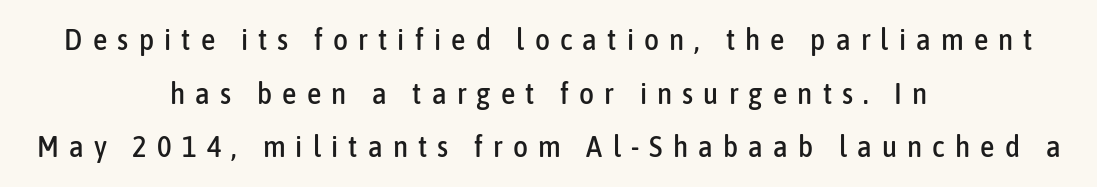
{"serif": "no", "italic": "no", "width": "condensed", "stroke_contrast": "low", "x_height": "medium", "monospaced": "no", "underline": "no", "align": "center", "line_spacing_ratio": 1.85, "letter_spacing": "wide", "letter_spacing_em": 0.35, "glyph_px": 29}
